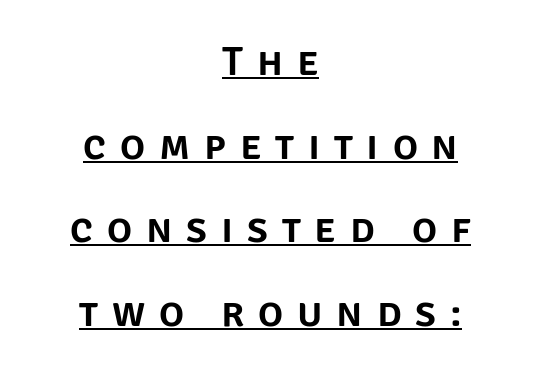
Compared with undecorated copy, this sample adds a rule below the words. One-word summary of the alignment: center. This sample has the flowing, uneven cadence of proportional lettering. Check where the strokes stop: nothing finishes them off — pure sans. You can tell it's not italic because the verticals are truly vertical.
